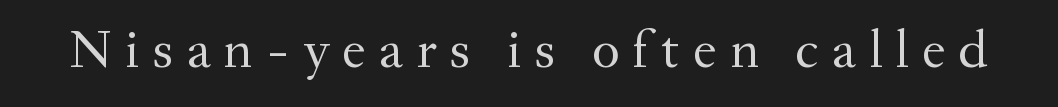
Q: Is the text bold? A: No.
Q: Is the text italic (slanted)? A: No, it is upright.
Q: Is the typeface a serif or a sans-serif typeface? A: Serif.
Q: Is the text underlined? A: No.
Q: Is the spacing between letters normal or unusually wide? A: Unusually wide.
Q: Width (condensed, normal, or wide)? A: Normal.
Q: Stroke contrast? A: Medium.
Q: x-height? A: Small.
Q: Monospaced? A: No.
